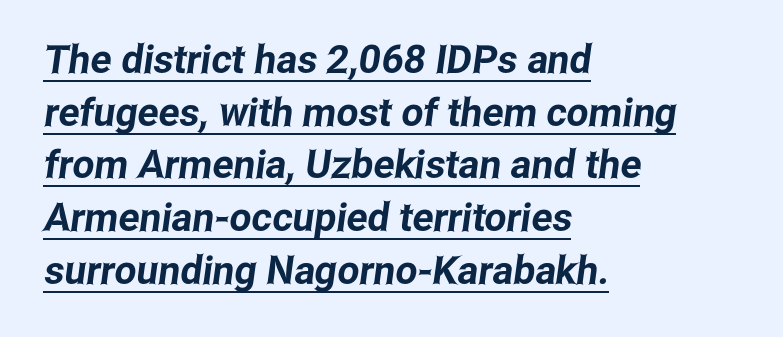
{"serif": "no", "width": "condensed", "stroke_contrast": "low", "x_height": "medium", "monospaced": "no", "underline": "yes", "align": "left", "line_spacing": "normal", "line_spacing_ratio": 1.35, "letter_spacing": "normal", "letter_spacing_em": 0.0, "glyph_px": 39}
